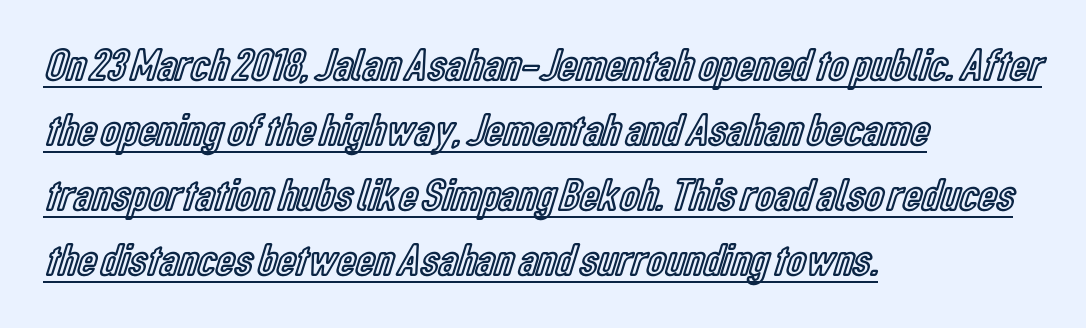
The image shows 46 px condensed type; set left-aligned, normal line spacing (1.41x), normal letter spacing, underlined; a medium x-height.
